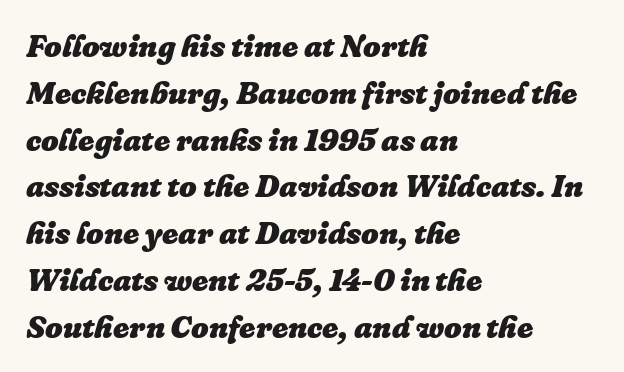
{"italic": "yes", "lean": "right", "slant_degrees": 16, "bold": "yes", "weight": "heavy", "width": "normal", "stroke_contrast": "low", "x_height": "medium", "monospaced": "no", "underline": "no", "align": "left", "line_spacing": "normal", "line_spacing_ratio": 1.51, "letter_spacing": "normal", "letter_spacing_em": 0.0, "glyph_px": 31}
